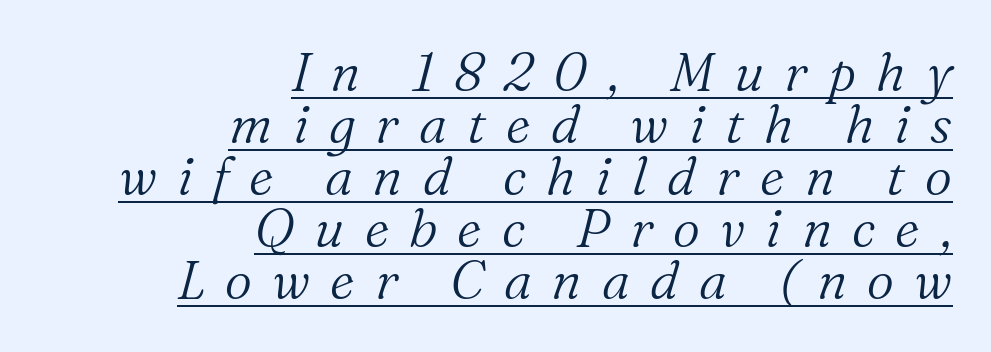
Q: Is the text bold? A: No.
Q: Is the text italic (slanted)? A: Yes, it leans right by about 16 degrees.
Q: Is the typeface a serif or a sans-serif typeface? A: Serif.
Q: Is the text underlined? A: Yes.
Q: How is the paragraph aligned? A: Right-aligned.
Q: Is the spacing between letters normal or unusually wide? A: Unusually wide.
Q: Is the spacing between lines tight, normal or loose? A: Tight.
Q: Width (condensed, normal, or wide)? A: Normal.
Q: Stroke contrast? A: Medium.
Q: x-height? A: Medium.
Q: Monospaced? A: No.
